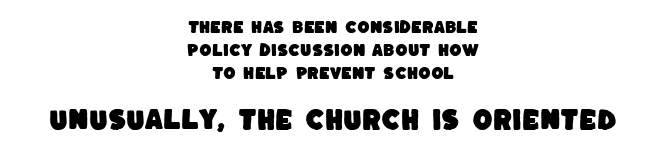
{"underline": "no", "align": "center", "line_spacing": "normal", "line_spacing_ratio": 1.66, "letter_spacing": "normal", "letter_spacing_em": 0.0, "larger_block": "second", "size_ratio": 1.64, "glyph_px": 23}
